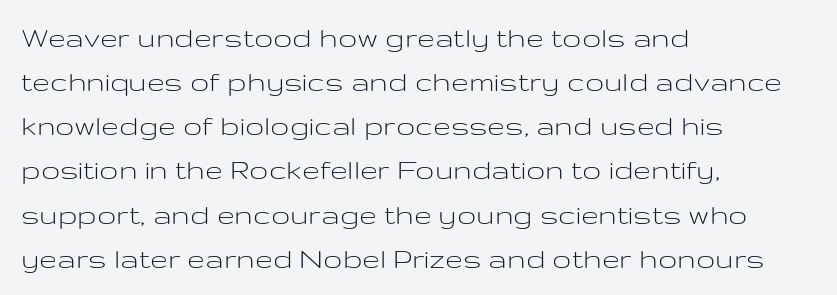
The image shows 32 px light, wide sans-serif type, upright; set left-aligned, normal line spacing (1.38x), normal letter spacing, not underlined; low stroke contrast and a medium x-height.
